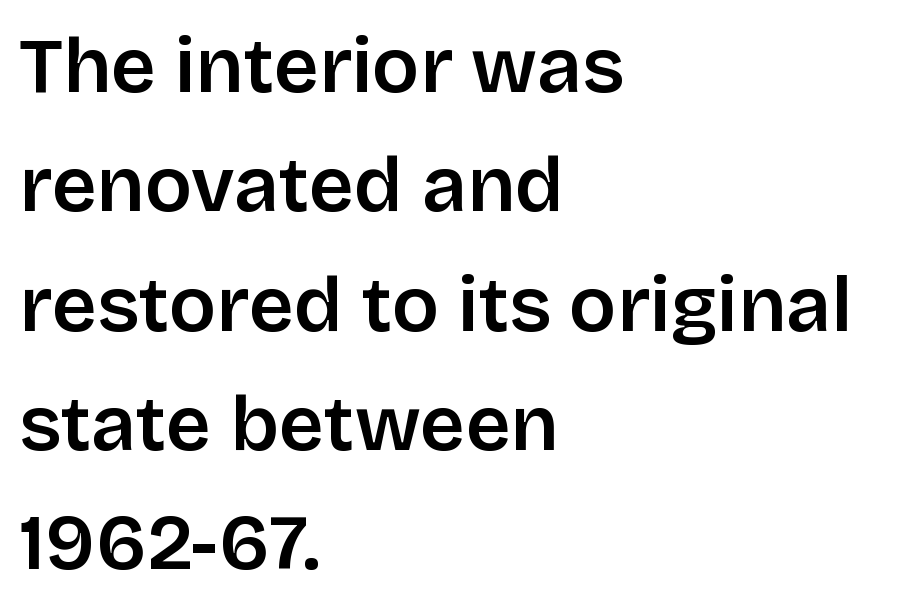
Q: Is the text bold? A: Semi-bold.
Q: Is the text italic (slanted)? A: No, it is upright.
Q: Is the typeface a serif or a sans-serif typeface? A: Sans-serif.
Q: Is the text underlined? A: No.
Q: How is the paragraph aligned? A: Left-aligned.
Q: Is the spacing between letters normal or unusually wide? A: Normal.
Q: Is the spacing between lines tight, normal or loose? A: Normal.
Q: Width (condensed, normal, or wide)? A: Normal.
Q: Stroke contrast? A: Low.
Q: x-height? A: Large.
Q: Monospaced? A: No.
